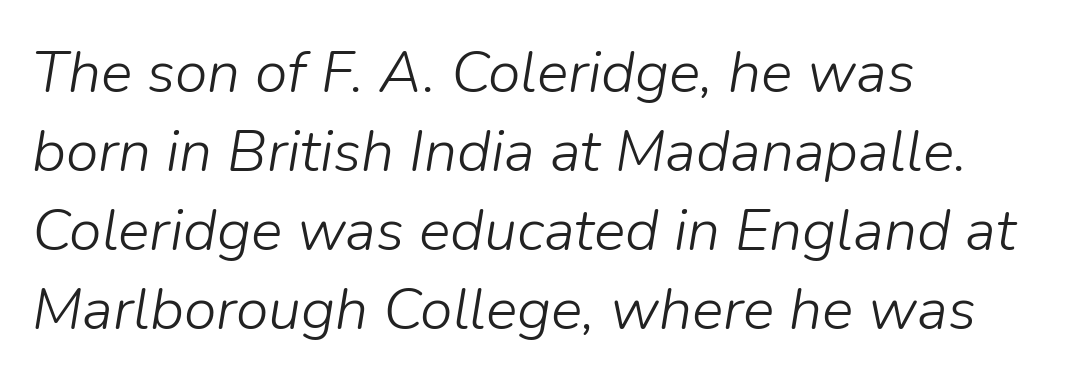
Stem width sits at or under what a default text font uses. What stands out about the letter spacing? Nothing — it is the standard amount. Underline: absent. This sample uses an oblique cut, with every glyph tilted off the vertical. Note the varied advance widths — an 'i' is clearly narrower than an 'm'.
